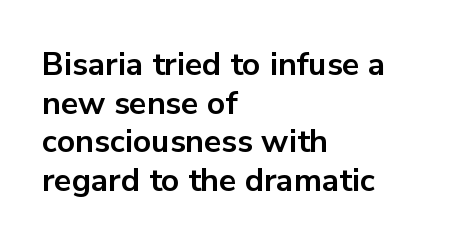
The image shows 32 px bold sans-serif type, upright; set left-aligned, line spacing 1.21x, normal letter spacing, not underlined; low stroke contrast and a medium x-height.
